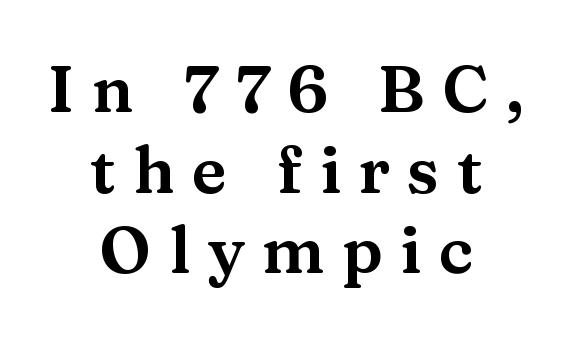
Q: Is the text italic (slanted)? A: No, it is upright.
Q: Is the typeface a serif or a sans-serif typeface? A: Serif.
Q: Is the text underlined? A: No.
Q: How is the paragraph aligned? A: Centered.
Q: Is the spacing between letters normal or unusually wide? A: Unusually wide.
Q: Width (condensed, normal, or wide)? A: Wide.
Q: Stroke contrast? A: Medium.
Q: x-height? A: Medium.
Q: Monospaced? A: No.
